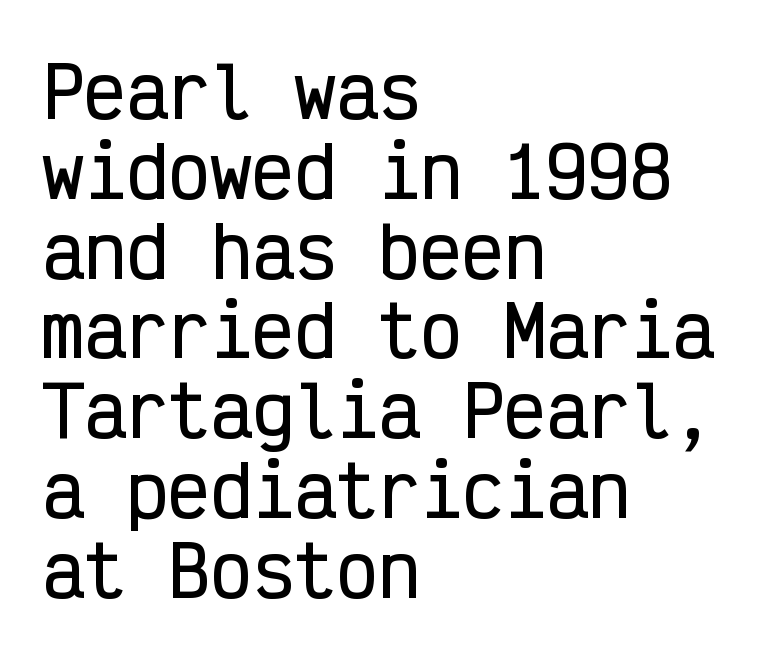
The image shows 70 px condensed sans-serif type, upright, monospaced; set left-aligned, tight line spacing (1.14x), normal letter spacing, not underlined; low stroke contrast and a medium x-height.
